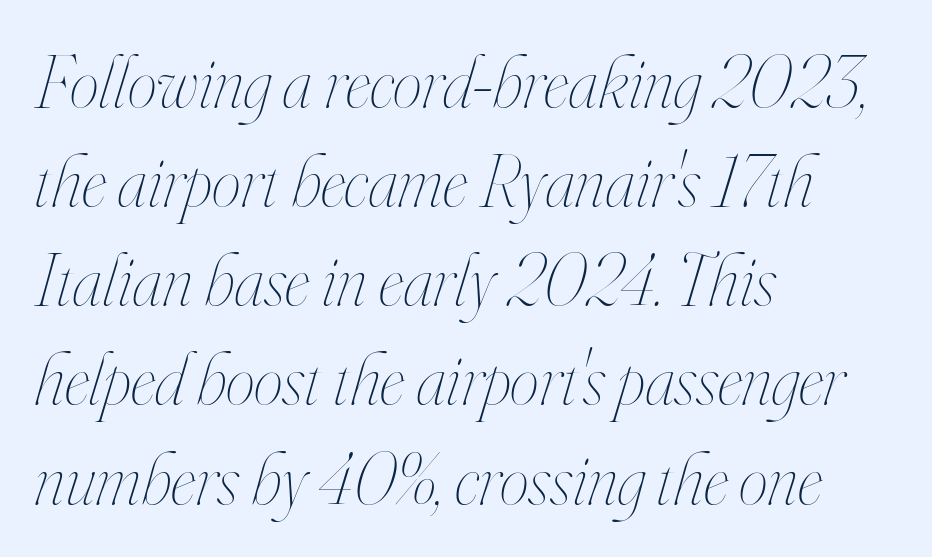
The image shows 74 px thin, condensed type, italic (leaning right); set left-aligned, normal line spacing (1.34x), normal letter spacing, not underlined; high stroke contrast and a small x-height.
